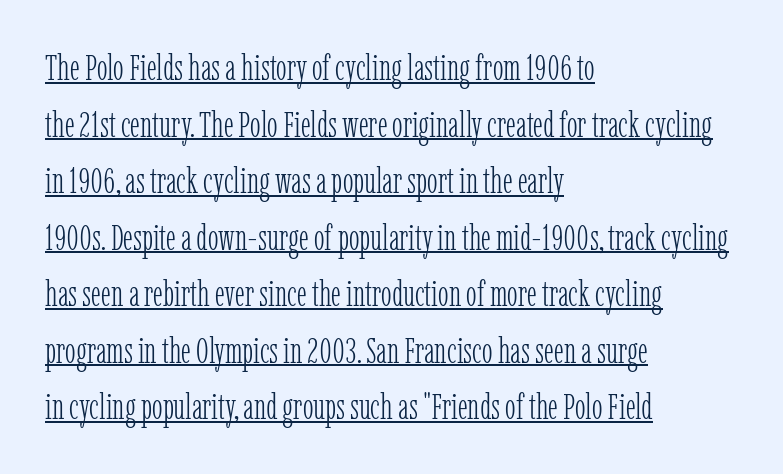
Nothing unusual about the tracking: characters are spaced as the font intends. A rule runs beneath these lines of type. The compositor pushed each line to the left boundary. The lettering holds an erect, upright posture throughout. The space between consecutive lines is moderate.
